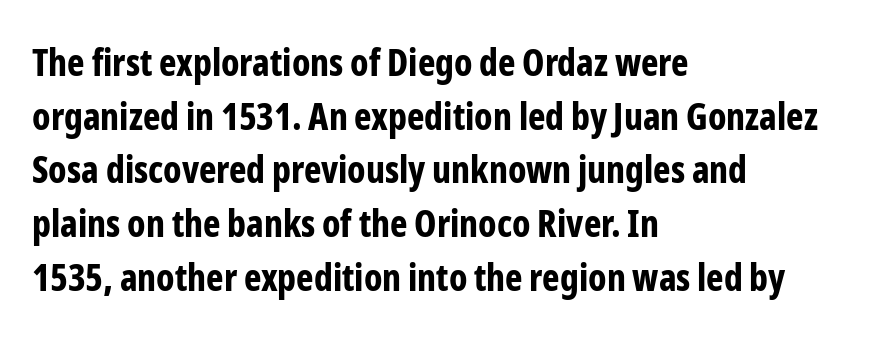
Which margin do the lines hug? The left one — the right edge is uneven. Unlike italic type, these characters show no tilt at all. The space between consecutive lines is moderate. Observe the ordinary spacing: letters are neighbours, not strangers. These lines are rendered in a variable-pitch font. The text was rendered using a sans face with plain stroke endings.
